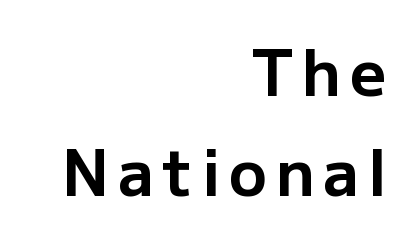
Think of a printed novel: that variable character pitch is what you see here. Examine the stroke ends and you'll find no serifs. Quick note: underline off. Upright lettering throughout. Is the type bold? Yes — the strokes are clearly thick and heavy.
